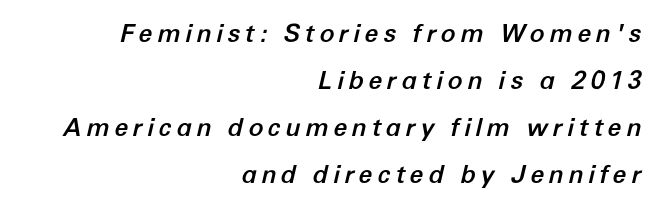
The image shows 25 px text type, italic (leaning right); set right-aligned, line spacing 1.88x, not underlined.
